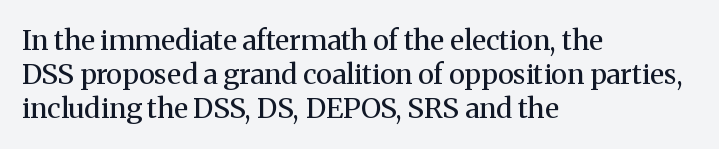
Q: Is the text bold? A: No.
Q: Is the text italic (slanted)? A: No, it is upright.
Q: Is the typeface a serif or a sans-serif typeface? A: Serif.
Q: Is the text underlined? A: No.
Q: How is the paragraph aligned? A: Left-aligned.
Q: Is the spacing between letters normal or unusually wide? A: Normal.
Q: Width (condensed, normal, or wide)? A: Normal.
Q: Stroke contrast? A: Medium.
Q: x-height? A: Medium.
Q: Monospaced? A: No.
